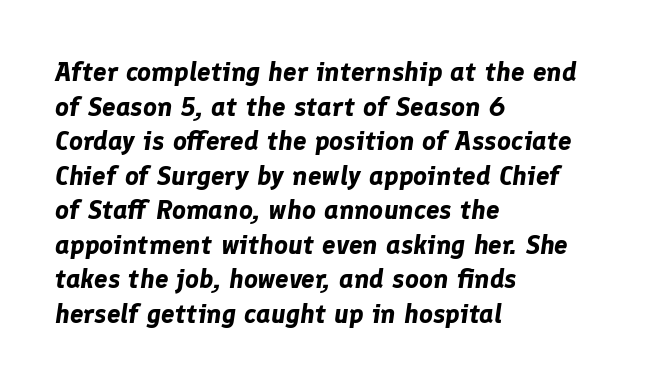
The image shows 27 px bold type, italic (leaning right); set left-aligned, normal line spacing (1.28x), normal letter spacing, not underlined.
